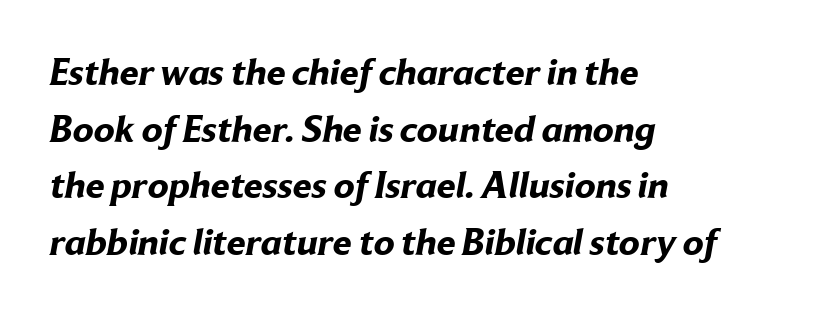
{"serif": "no", "bold": "yes", "weight": "bold", "width": "normal", "stroke_contrast": "low", "x_height": "medium", "monospaced": "no", "underline": "no", "align": "left", "line_spacing": "normal", "line_spacing_ratio": 1.49, "letter_spacing": "normal", "letter_spacing_em": 0.0, "glyph_px": 38}
